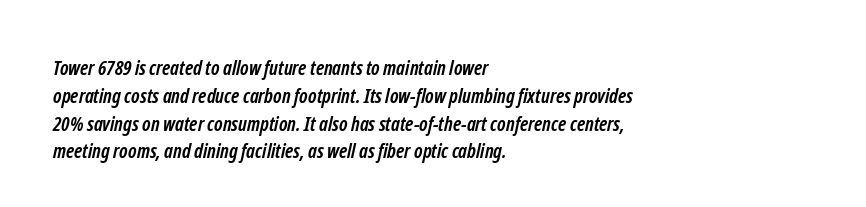
Q: Is the text bold? A: Yes.
Q: Is the text underlined? A: No.
Q: How is the paragraph aligned? A: Left-aligned.
Q: Is the spacing between letters normal or unusually wide? A: Normal.
Q: Is the spacing between lines tight, normal or loose? A: Normal.
